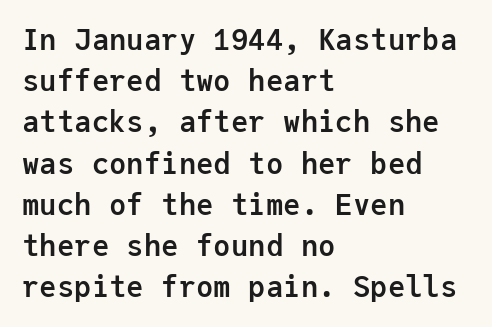
{"serif": "no", "italic": "no", "bold": "yes", "weight": "semibold", "width": "normal", "stroke_contrast": "low", "x_height": "medium", "monospaced": "yes", "underline": "no", "align": "left", "line_spacing": "normal", "line_spacing_ratio": 1.42, "letter_spacing": "normal", "letter_spacing_em": 0.0, "glyph_px": 29}
